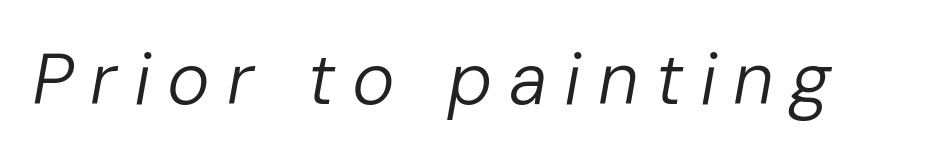
Q: Is the text bold? A: No.
Q: Is the text italic (slanted)? A: Yes, it leans right by about 10 degrees.
Q: Is the text underlined? A: No.
Q: Is the spacing between letters normal or unusually wide? A: Unusually wide.
Q: Width (condensed, normal, or wide)? A: Normal.
Q: Stroke contrast? A: Low.
Q: x-height? A: Medium.
Q: Monospaced? A: No.
